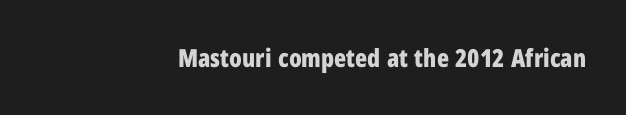
The image shows 25 px bold type, upright; set right-aligned, normal letter spacing, not underlined.
